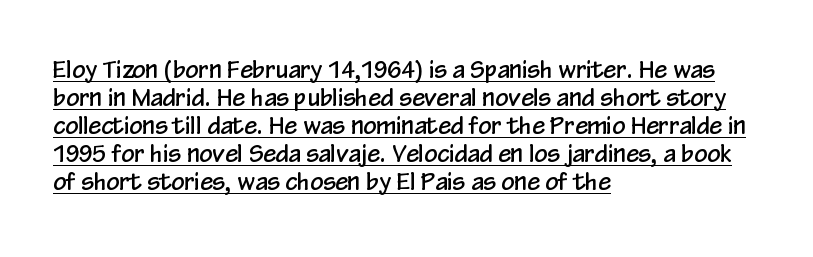
Looks like someone drew a line under every word here. The horizontal fit of the characters is conventional and even. Quick note: not italic, upright. Casual observation: everything's shoved over to the left.
